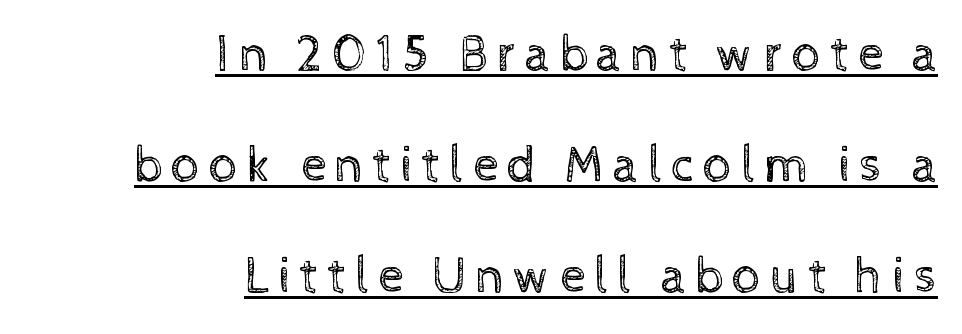
The block of text is sparse from top to bottom, with ample space between rows. A baseline rule has been typeset under these characters. The weight tops out at a normal text grade. The typography opts for an upright posture over an oblique one. Casual observation: everything's shoved over to the right.
